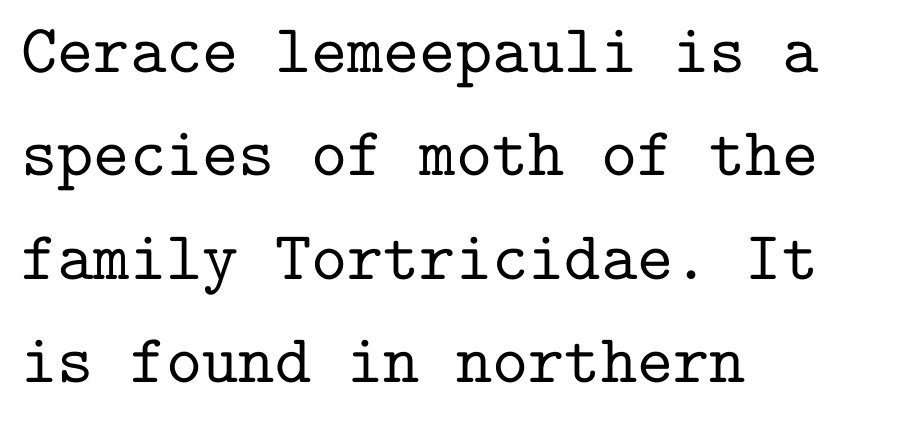
{"serif": "yes", "italic": "no", "width": "normal", "stroke_contrast": "low", "x_height": "medium", "monospaced": "yes", "underline": "no", "align": "left", "line_spacing": "normal", "line_spacing_ratio": 1.5, "letter_spacing": "normal", "letter_spacing_em": 0.0, "glyph_px": 69}
